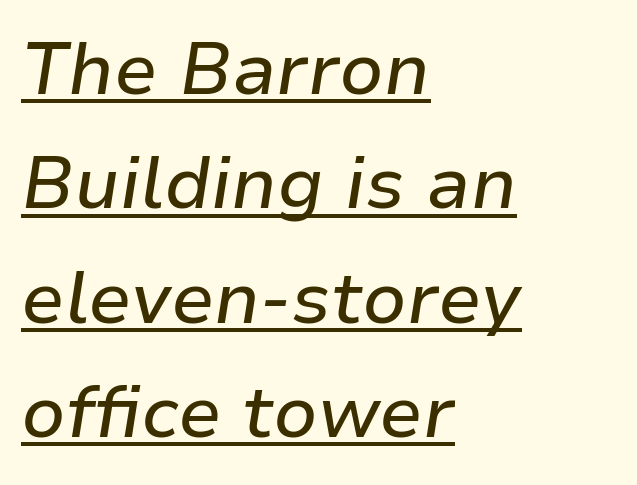
The image shows 72 px text type, italic (leaning right); set left-aligned, normal line spacing (1.59x), normal letter spacing, underlined; low stroke contrast and a medium x-height.
